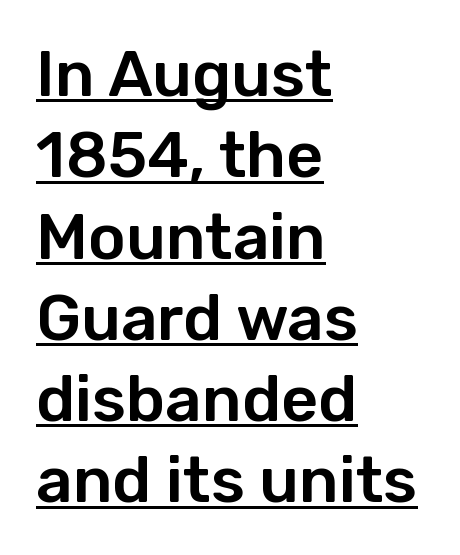
{"serif": "no", "italic": "no", "width": "normal", "stroke_contrast": "low", "x_height": "medium", "monospaced": "no", "underline": "yes", "align": "left", "line_spacing": "normal", "line_spacing_ratio": 1.27, "letter_spacing": "normal", "letter_spacing_em": 0.0, "glyph_px": 64}
